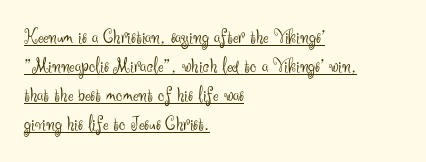
{"italic": "no", "bold": "no", "underline": "yes", "align": "left", "line_spacing": "normal", "line_spacing_ratio": 1.38, "letter_spacing": "normal", "letter_spacing_em": 0.0, "glyph_px": 21}
